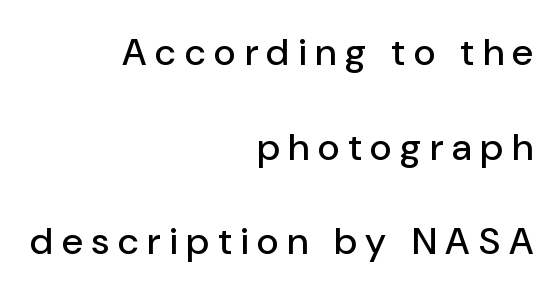
{"serif": "no", "italic": "no", "width": "normal", "stroke_contrast": "low", "x_height": "medium", "monospaced": "no", "underline": "no", "align": "right", "line_spacing": "loose", "line_spacing_ratio": 2.49, "letter_spacing": "wide", "letter_spacing_em": 0.23, "glyph_px": 38}
